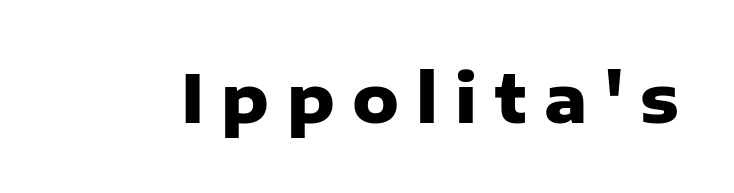
Q: Is the text bold? A: Yes.
Q: Is the text italic (slanted)? A: No, it is upright.
Q: Is the typeface a serif or a sans-serif typeface? A: Sans-serif.
Q: Is the text underlined? A: No.
Q: Is the spacing between letters normal or unusually wide? A: Unusually wide.
Q: Width (condensed, normal, or wide)? A: Normal.
Q: Stroke contrast? A: Low.
Q: x-height? A: Medium.
Q: Monospaced? A: No.
